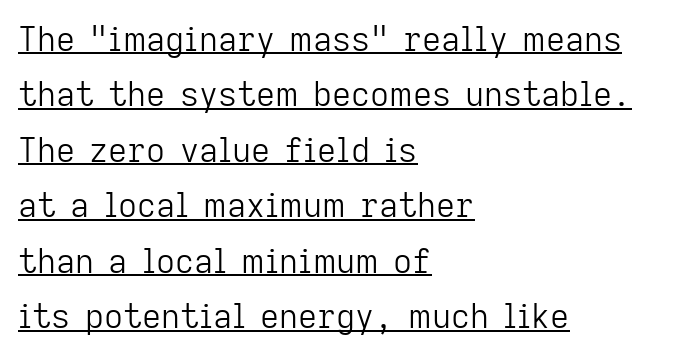
The setting favours the left margin, as ordinary paragraphs usually do. Letter spacing: default. Each letter keeps its own natural width here, so spacing adapts to shape. Has an underline been added? It has. The passage shown is not bold in any degree.
